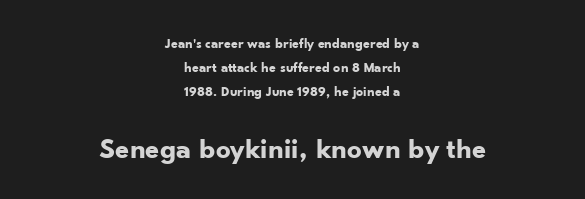
Character widths vary here, with narrow letters taking less room than wide ones. Is the lower block the larger one? Yes — the lower block carries the bigger type. Stroke terminals: plain, sans-serif. Quick note: not italic, upright.
